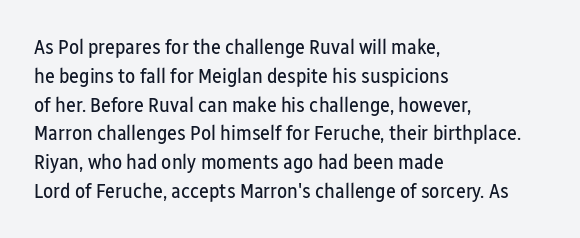
{"italic": "no", "bold": "no", "underline": "no", "align": "left", "line_spacing": "normal", "line_spacing_ratio": 1.37, "letter_spacing": "normal", "letter_spacing_em": 0.0, "glyph_px": 21}
